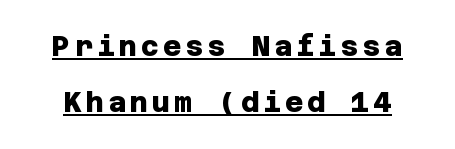
{"serif": "no", "bold": "yes", "weight": "heavy", "width": "normal", "stroke_contrast": "low", "x_height": "large", "underline": "yes", "line_spacing": "loose", "line_spacing_ratio": 2.01, "glyph_px": 28}
